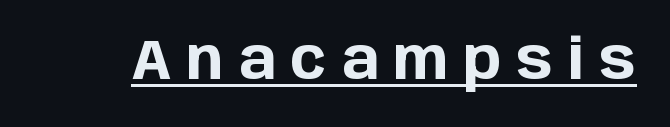
The image shows 56 px bold sans-serif type, upright; set unusually wide letter spacing (+0.27 em), underlined; low stroke contrast and a large x-height.
